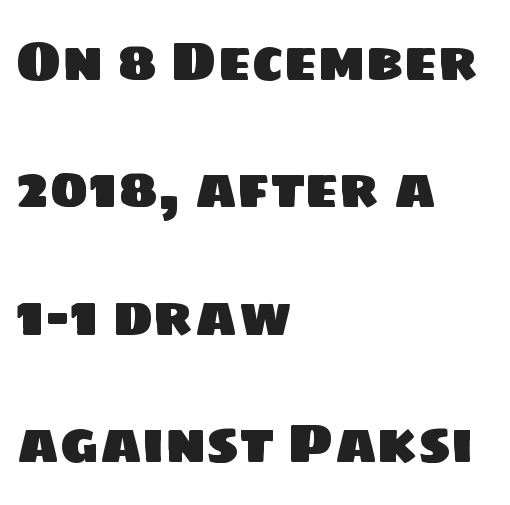
The image shows 54 px sans-serif type; set left-aligned, loose line spacing (2.36x), normal letter spacing, not underlined; low stroke contrast and a large x-height.
